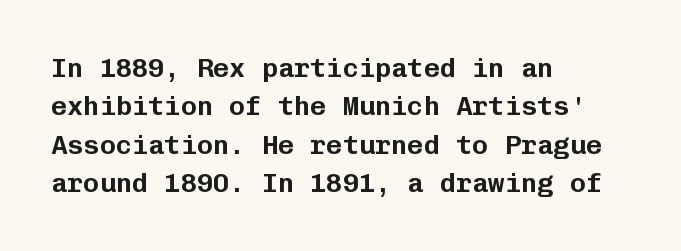
{"italic": "no", "underline": "no", "align": "left", "line_spacing": "normal", "line_spacing_ratio": 1.42, "letter_spacing": "normal", "letter_spacing_em": 0.0, "glyph_px": 27}
